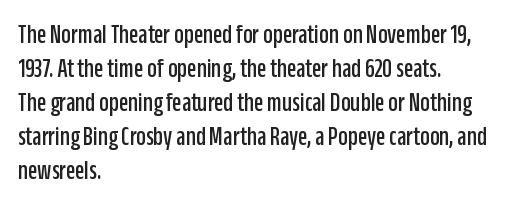
Q: Is the text italic (slanted)? A: No, it is upright.
Q: Is the text underlined? A: No.
Q: How is the paragraph aligned? A: Left-aligned.
Q: Is the spacing between letters normal or unusually wide? A: Normal.
Q: Is the spacing between lines tight, normal or loose? A: Normal.
